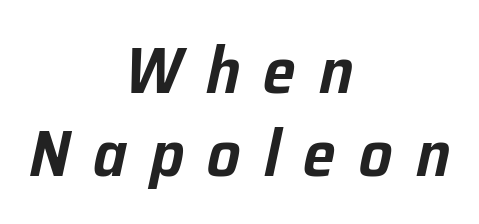
The image shows 66 px text type, italic (leaning right); set centered, normal line spacing (1.26x), unusually wide letter spacing (+0.35 em), not underlined; low stroke contrast and a medium x-height.
